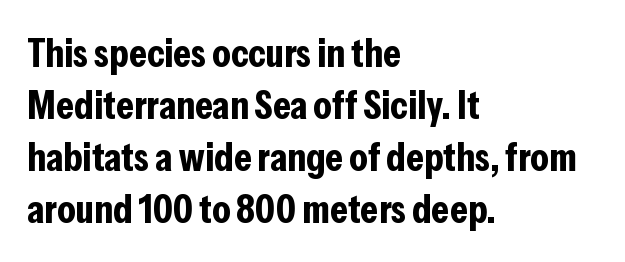
Q: Is the text bold? A: Yes.
Q: Is the text italic (slanted)? A: No, it is upright.
Q: Is the typeface a serif or a sans-serif typeface? A: Sans-serif.
Q: Is the text underlined? A: No.
Q: How is the paragraph aligned? A: Left-aligned.
Q: Is the spacing between letters normal or unusually wide? A: Normal.
Q: Is the spacing between lines tight, normal or loose? A: Normal.
Q: Width (condensed, normal, or wide)? A: Condensed.
Q: Stroke contrast? A: Low.
Q: x-height? A: Medium.
Q: Monospaced? A: No.
